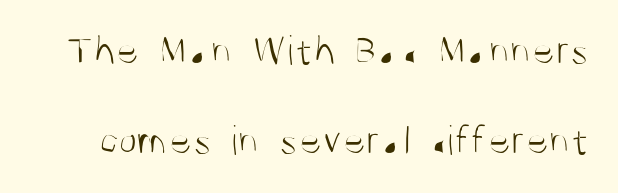
{"serif": "no", "italic": "no", "bold": "no", "weight": "light", "width": "condensed", "stroke_contrast": "medium", "x_height": "large", "monospaced": "no", "underline": "no", "line_spacing": "loose", "line_spacing_ratio": 2.1, "letter_spacing": "normal", "letter_spacing_em": 0.0, "glyph_px": 43}
